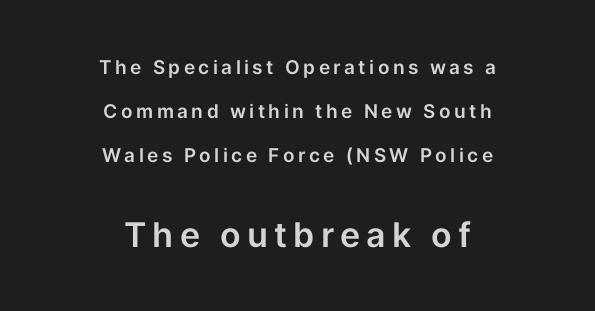
{"serif": "no", "italic": "no", "width": "normal", "stroke_contrast": "low", "x_height": "medium", "monospaced": "no", "underline": "no", "align": "center", "line_spacing": "loose", "line_spacing_ratio": 2.31, "larger_block": "second", "size_ratio": 1.79, "glyph_px": 34}
